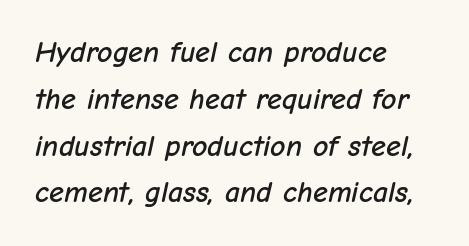
The image shows 30 px text type, italic (leaning right); set left-aligned, normal line spacing (1.56x), normal letter spacing, not underlined; low stroke contrast and a medium x-height.
